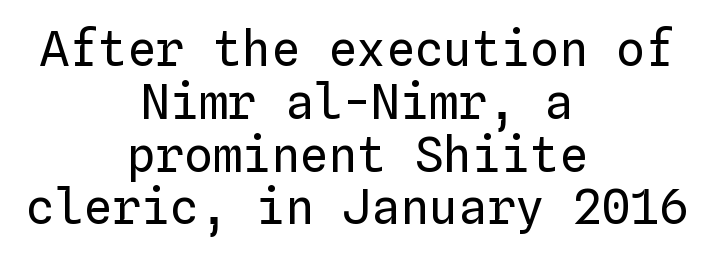
The image shows 48 px regular-weight type, upright, monospaced; set centered, tight line spacing (1.1x), normal letter spacing, not underlined; low stroke contrast and a medium x-height.
